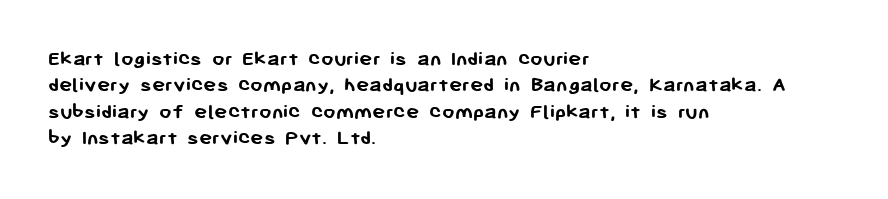
Stroke thickness is high; the sample reads as a true bold. Underline: absent. The horizontal fit of the characters is conventional and even. Do the letters lean? They stand straight. Horizontal alignment here is leftward, the default for most running prose.
